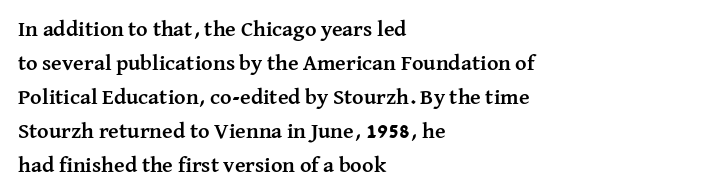
The image shows 22 px bold type, upright; set left-aligned, normal line spacing (1.54x), normal letter spacing, not underlined.
